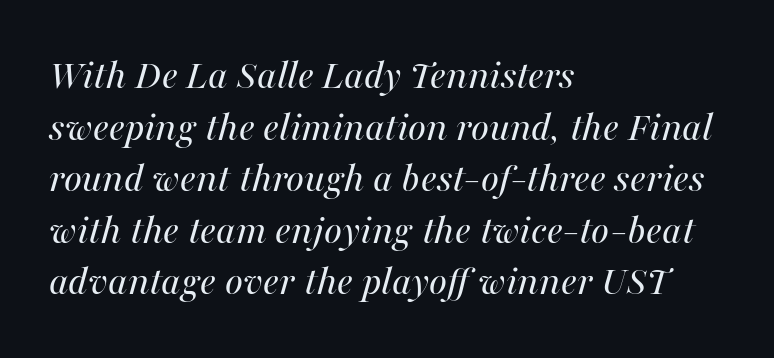
These glyphs show unthickened strokes, regular width or finer. Visually the block forms a straight wall on the left and a jagged coastline on the right. Think of a printed novel: that variable character pitch is what you see here. Quick note: italic. There is no visible air inserted between adjacent glyphs. Words float on clear page, feet unadorned.
